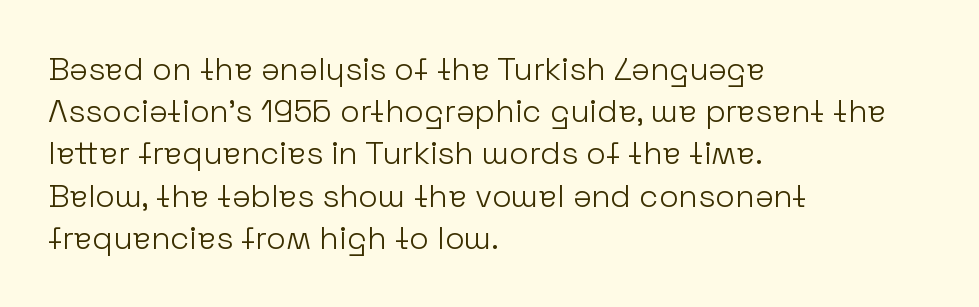
Q: Is the text bold? A: No.
Q: Is the text italic (slanted)? A: No, it is upright.
Q: Is the typeface a serif or a sans-serif typeface? A: Sans-serif.
Q: Is the text underlined? A: No.
Q: How is the paragraph aligned? A: Left-aligned.
Q: Is the spacing between letters normal or unusually wide? A: Normal.
Q: Is the spacing between lines tight, normal or loose? A: Normal.
Q: Width (condensed, normal, or wide)? A: Normal.
Q: Stroke contrast? A: Low.
Q: x-height? A: Medium.
Q: Monospaced? A: No.
